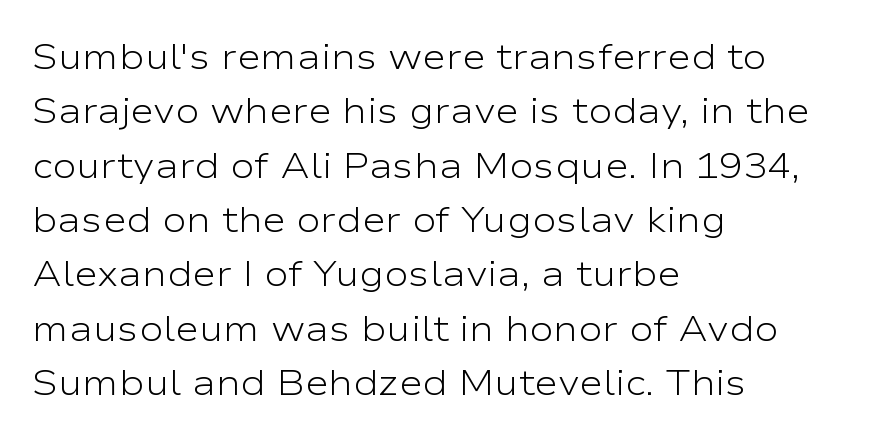
The image shows 36 px light, wide sans-serif type, upright; set left-aligned, normal line spacing (1.51x), normal letter spacing, not underlined; low stroke contrast and a medium x-height.
